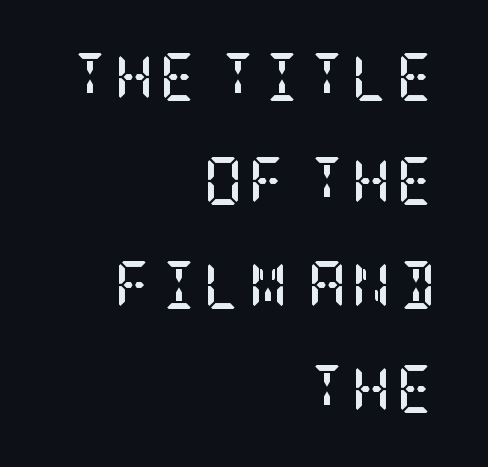
Q: Is the text bold? A: Yes.
Q: Is the text italic (slanted)? A: No, it is upright.
Q: Is the typeface a serif or a sans-serif typeface? A: Serif.
Q: Is the text underlined? A: No.
Q: How is the paragraph aligned? A: Right-aligned.
Q: Is the spacing between lines tight, normal or loose? A: Loose.
Q: Width (condensed, normal, or wide)? A: Condensed.
Q: Stroke contrast? A: Low.
Q: x-height? A: Large.
